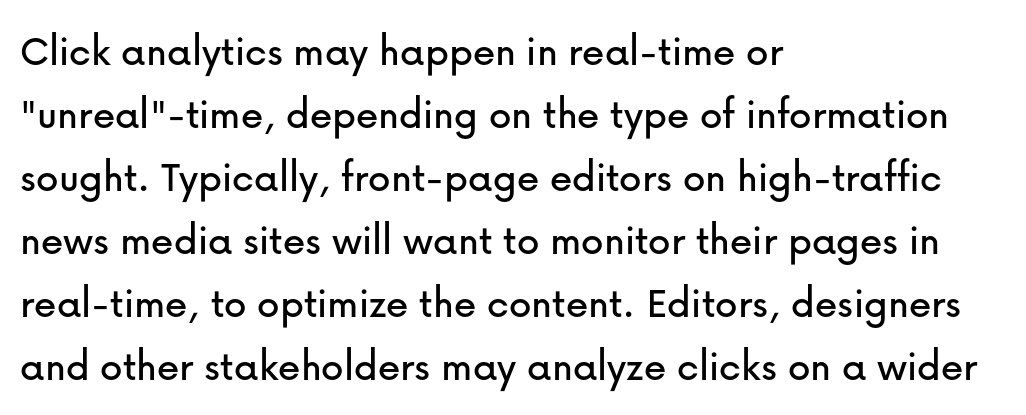
{"serif": "no", "italic": "no", "width": "normal", "stroke_contrast": "low", "x_height": "medium", "monospaced": "no", "underline": "no", "align": "left", "line_spacing": "normal", "line_spacing_ratio": 1.4, "letter_spacing": "normal", "letter_spacing_em": 0.0, "glyph_px": 45}
